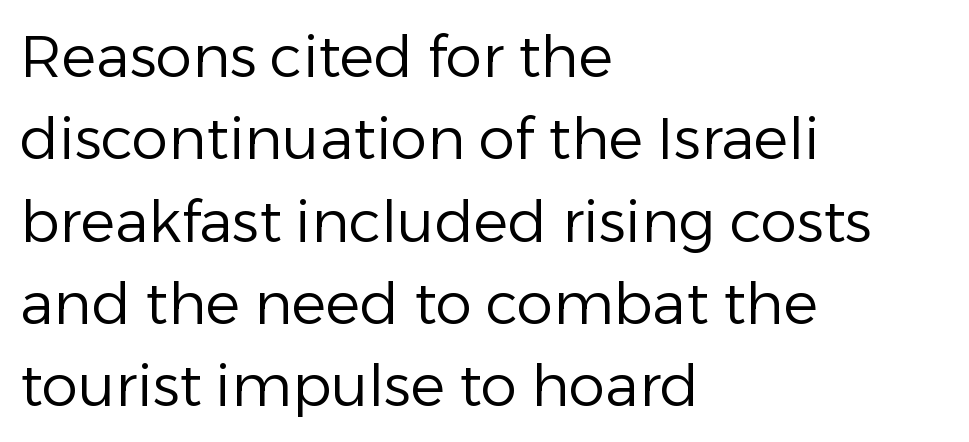
Q: Is the text bold? A: No.
Q: Is the text italic (slanted)? A: No, it is upright.
Q: Is the typeface a serif or a sans-serif typeface? A: Sans-serif.
Q: Is the text underlined? A: No.
Q: How is the paragraph aligned? A: Left-aligned.
Q: Is the spacing between letters normal or unusually wide? A: Normal.
Q: Is the spacing between lines tight, normal or loose? A: Normal.
Q: Width (condensed, normal, or wide)? A: Normal.
Q: Stroke contrast? A: Low.
Q: x-height? A: Medium.
Q: Monospaced? A: No.
